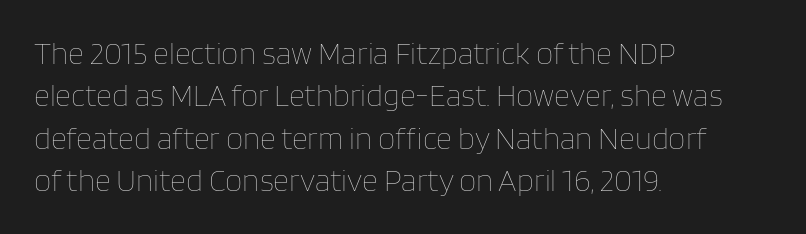
The image shows 31 px thin type, upright; set left-aligned, normal line spacing (1.37x), normal letter spacing, not underlined; low stroke contrast and a large x-height.
